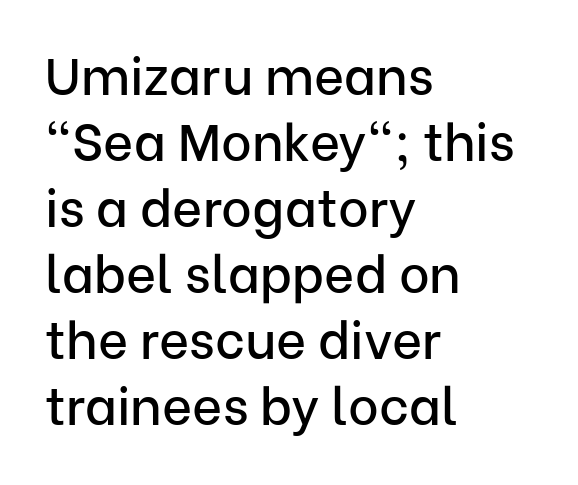
{"serif": "no", "italic": "no", "width": "normal", "stroke_contrast": "low", "x_height": "medium", "monospaced": "no", "underline": "no", "align": "left", "line_spacing": "normal", "line_spacing_ratio": 1.27, "letter_spacing": "normal", "letter_spacing_em": 0.0, "glyph_px": 52}
